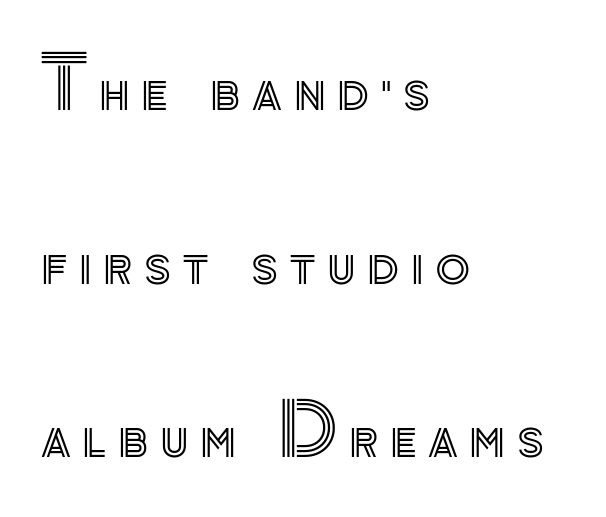
Vertically, the passage feels expansive, rows floating well apart. Descenders hang freely into open space. The typography opts for an upright posture over an oblique one. Note the varied advance widths — an 'i' is clearly narrower than an 'm'.
